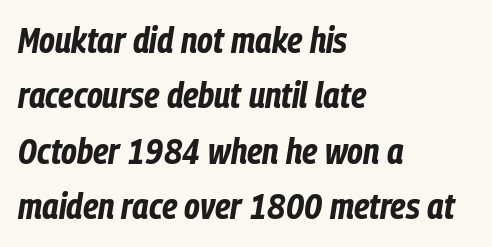
Look at the stroke-to-counter ratio: heavy, a bold. Nothing unusual about the tracking: characters are spaced as the font intends. The face used here is proportionally spaced, like ordinary book or web type. Clear beneath every line of the passage. These lines are set flush left with a ragged right edge.
